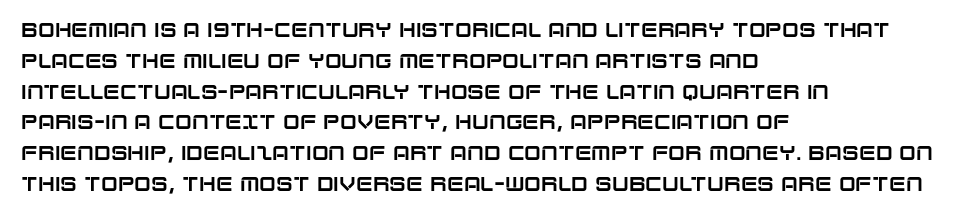
Q: Is the text italic (slanted)? A: No, it is upright.
Q: Is the text underlined? A: No.
Q: How is the paragraph aligned? A: Left-aligned.
Q: Is the spacing between letters normal or unusually wide? A: Normal.
Q: Is the spacing between lines tight, normal or loose? A: Normal.
